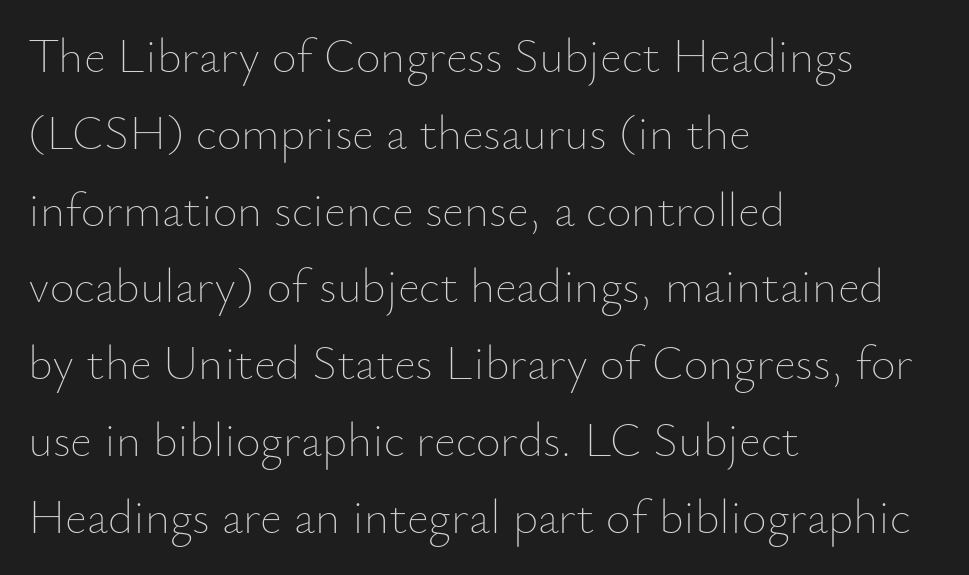
{"italic": "no", "bold": "no", "weight": "thin", "width": "normal", "stroke_contrast": "low", "x_height": "small", "monospaced": "no", "underline": "no", "align": "left", "line_spacing": "normal", "line_spacing_ratio": 1.6, "letter_spacing": "normal", "letter_spacing_em": 0.0, "glyph_px": 48}
